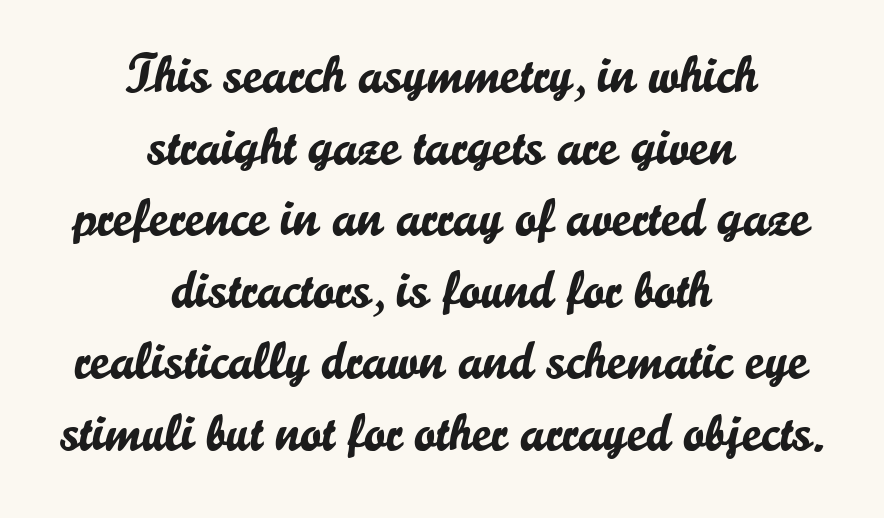
The compositor balanced each line on the midline. These lines sit exactly where default settings would place them. Each letter keeps its own natural width here, so spacing adapts to shape. The type is set solid horizontally, with unmodified tracking.
